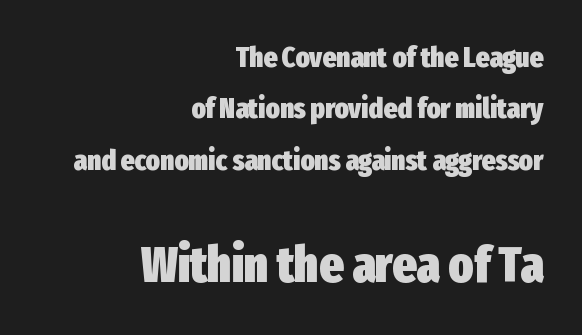
The image shows 51 px heavy, condensed sans-serif type, upright; set right-aligned, line spacing 1.77x, normal letter spacing, not underlined; the second (bottom) block is 1.76x larger; low stroke contrast and a medium x-height.
